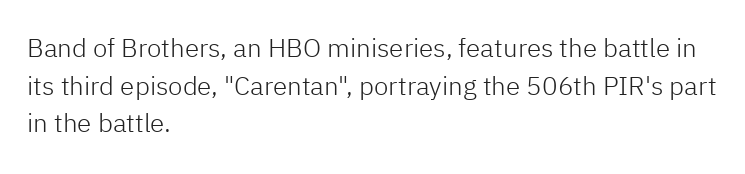
The image shows 26 px text type, upright; set left-aligned, normal line spacing (1.45x), normal letter spacing, not underlined.
